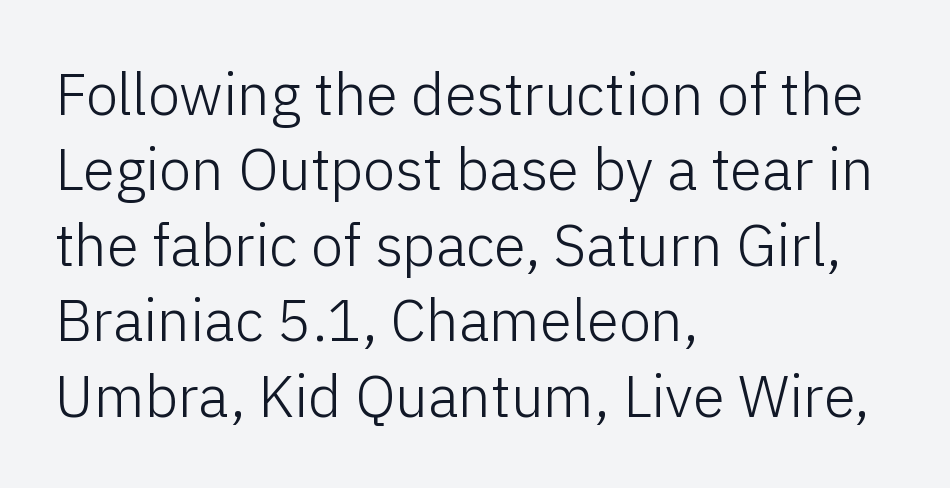
{"serif": "no", "italic": "no", "bold": "no", "weight": "light", "width": "normal", "stroke_contrast": "low", "x_height": "medium", "monospaced": "no", "underline": "no", "align": "left", "line_spacing": "normal", "line_spacing_ratio": 1.3, "letter_spacing": "normal", "letter_spacing_em": 0.0, "glyph_px": 58}
